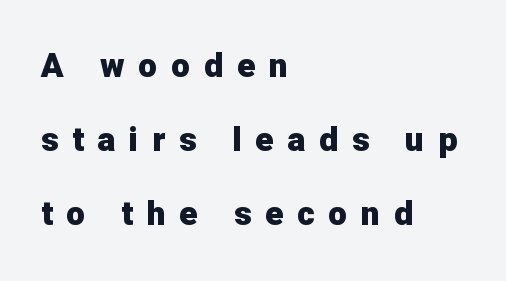
The image shows 34 px heavy sans-serif type, upright; set left-aligned, loose line spacing (2.17x), unusually wide letter spacing (+0.4 em), not underlined; low stroke contrast and a medium x-height.
